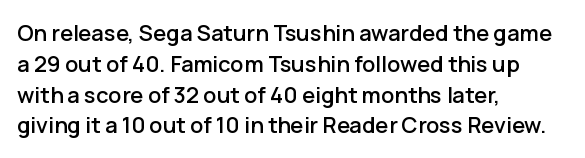
Q: Is the text italic (slanted)? A: No, it is upright.
Q: Is the text underlined? A: No.
Q: How is the paragraph aligned? A: Left-aligned.
Q: Is the spacing between letters normal or unusually wide? A: Normal.
Q: Is the spacing between lines tight, normal or loose? A: Normal.
